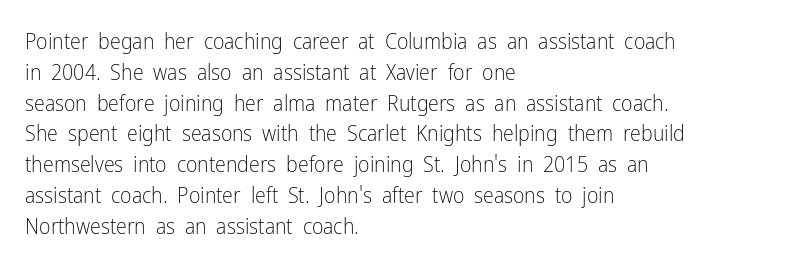
The image shows 22 px text type, upright; set left-aligned, normal line spacing (1.4x), normal letter spacing, not underlined.
